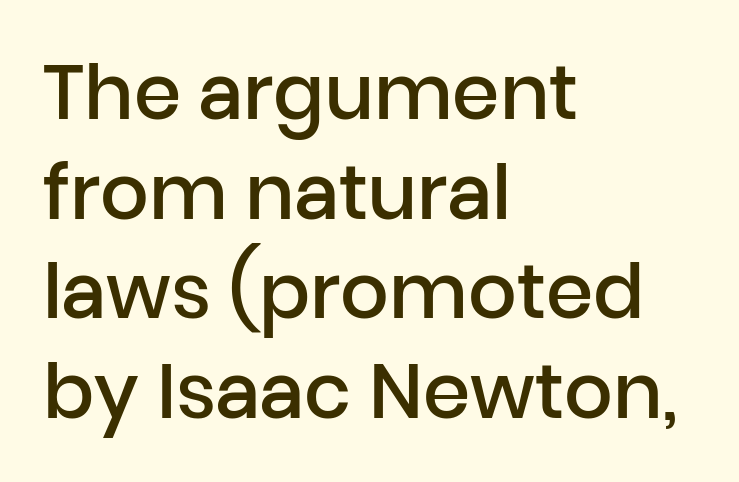
Q: Is the text bold? A: Semi-bold.
Q: Is the text italic (slanted)? A: No, it is upright.
Q: Is the typeface a serif or a sans-serif typeface? A: Sans-serif.
Q: Is the text underlined? A: No.
Q: How is the paragraph aligned? A: Left-aligned.
Q: Is the spacing between letters normal or unusually wide? A: Normal.
Q: Is the spacing between lines tight, normal or loose? A: Normal.
Q: Width (condensed, normal, or wide)? A: Normal.
Q: Stroke contrast? A: Low.
Q: x-height? A: Medium.
Q: Monospaced? A: No.
